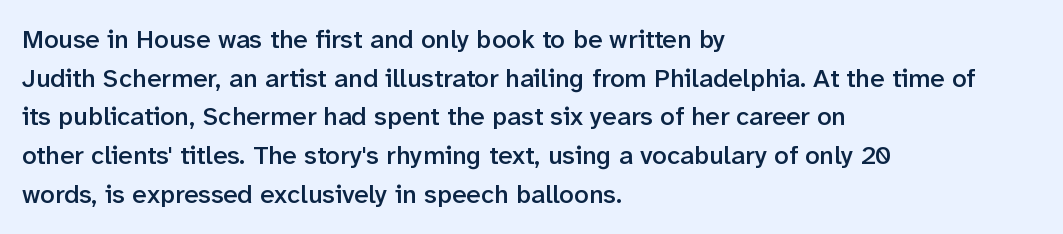
What stands out about the letter spacing? Nothing — it is the standard amount. Where is the straight margin? On the left. The glyphs are unaccompanied by any horizontal stroke below them. Is there any slant? The stems are plumb. The leading is moderate, giving the passage an even texture.
